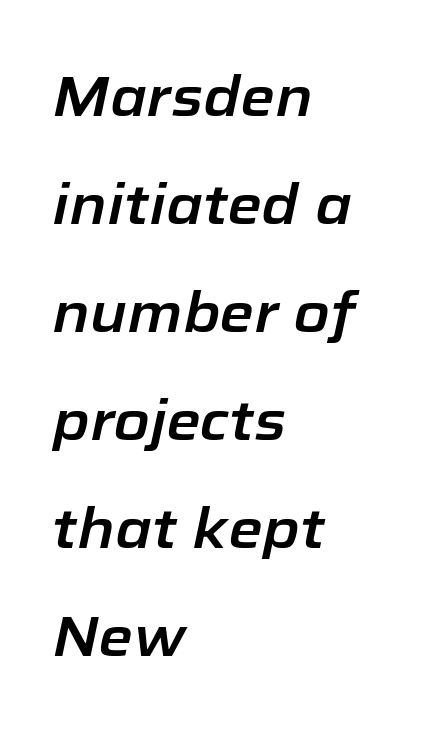
The image shows 56 px text type, italic (leaning right); set left-aligned, loose line spacing (1.93x), normal letter spacing, not underlined; low stroke contrast and a medium x-height.
